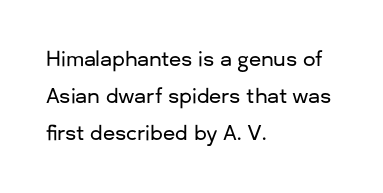
No word sits above an underline. The letters sit at their default tracking, neither squeezed nor spread. Casual observation: everything's shoved over to the left. In terms of posture, this sample is upright.
